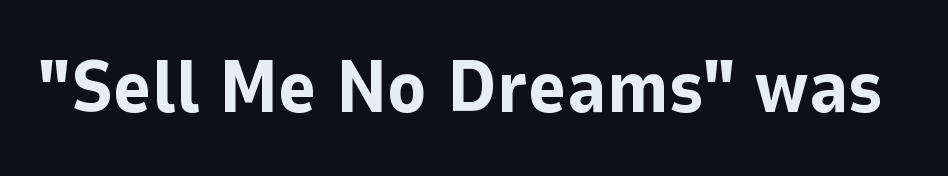
The image shows 73 px bold sans-serif type, upright; set normal letter spacing, not underlined; low stroke contrast and a medium x-height.
